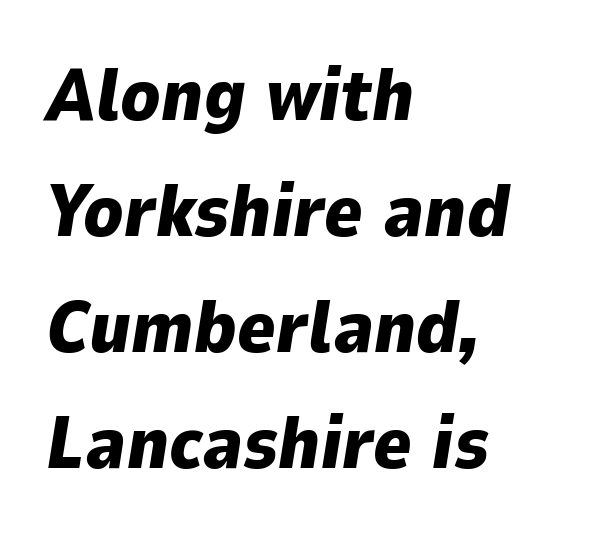
Q: Is the text bold? A: Yes.
Q: Is the text italic (slanted)? A: Yes, it leans right by about 9 degrees.
Q: Is the text underlined? A: No.
Q: How is the paragraph aligned? A: Left-aligned.
Q: Is the spacing between letters normal or unusually wide? A: Normal.
Q: Is the spacing between lines tight, normal or loose? A: Normal.
Q: Width (condensed, normal, or wide)? A: Normal.
Q: Stroke contrast? A: Low.
Q: x-height? A: Medium.
Q: Monospaced? A: No.
